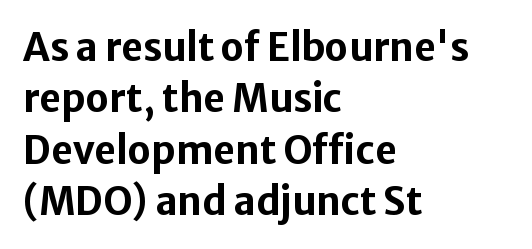
The passage shown is not underscored anywhere. A roman cut, with each character standing at attention. A student would call this left alignment; a typographer would say flush left, rag right. Inter-character spacing is left at the font's built-in metrics.
